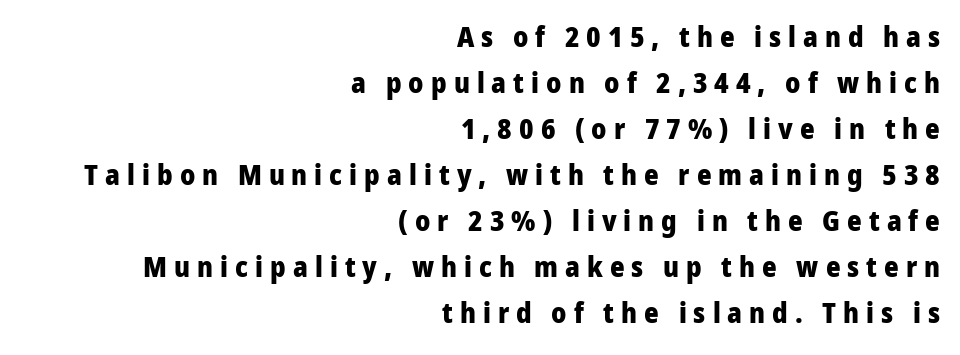
The letters stand upright; this is a roman face. How would I describe the line gaps? Plain and ordinary. Thick stems and heavy bowls — unmistakably bold. The setting favours the right margin, as signatures and pull-quotes sometimes do. Examine the stroke ends and you'll find no serifs.
